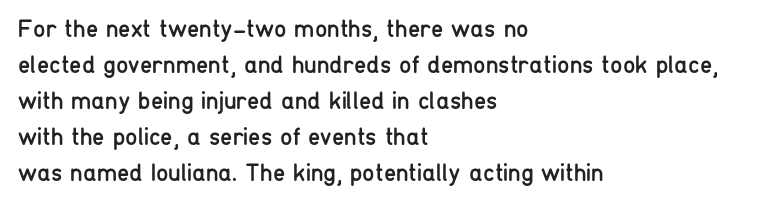
{"italic": "no", "bold": "no", "underline": "no", "align": "left", "line_spacing": "normal", "line_spacing_ratio": 1.44, "letter_spacing": "normal", "letter_spacing_em": 0.0, "glyph_px": 25}
